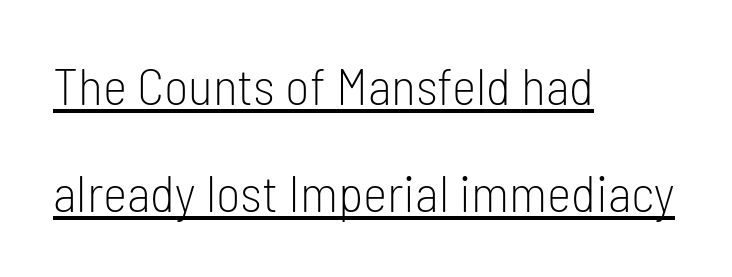
Unbolded letterforms with no extra heft. Honestly, the letter spacing is just normal — you wouldn't notice it. No feet cap the strokes, marking this as sans-serif type. Does the leading feel generous? Absolutely, it's lavish. This is the regular roman posture of the typeface.
